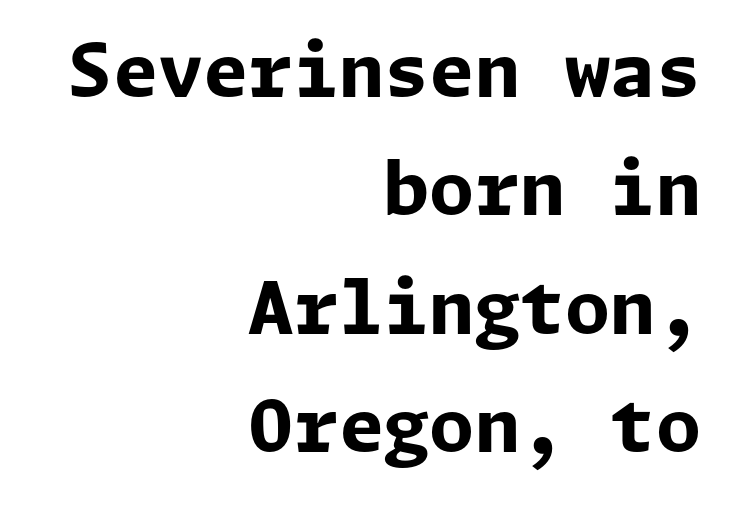
{"serif": "no", "italic": "no", "bold": "yes", "weight": "bold", "width": "normal", "stroke_contrast": "low", "x_height": "medium", "underline": "no", "align": "right", "line_spacing": "normal", "line_spacing_ratio": 1.62, "letter_spacing": "normal", "letter_spacing_em": 0.0, "glyph_px": 73}
